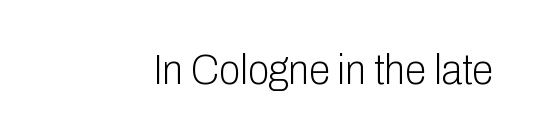
{"serif": "no", "italic": "no", "bold": "no", "weight": "light", "width": "condensed", "stroke_contrast": "low", "x_height": "medium", "monospaced": "no", "underline": "no", "letter_spacing": "normal", "letter_spacing_em": 0.0, "glyph_px": 43}
